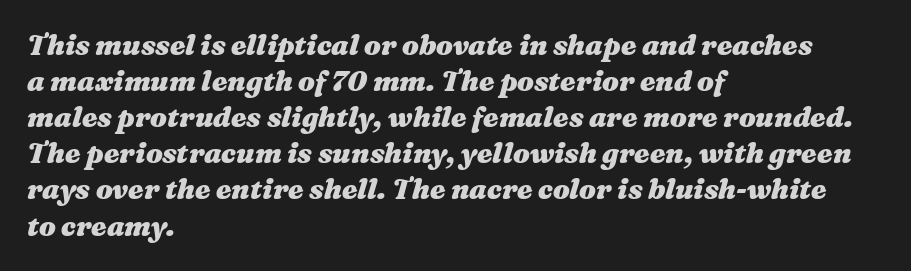
Q: Is the text bold? A: Yes.
Q: Is the text italic (slanted)? A: Yes, it leans right by about 16 degrees.
Q: Is the text underlined? A: No.
Q: How is the paragraph aligned? A: Left-aligned.
Q: Is the spacing between letters normal or unusually wide? A: Normal.
Q: Is the spacing between lines tight, normal or loose? A: Normal.
Q: Width (condensed, normal, or wide)? A: Wide.
Q: Stroke contrast? A: Medium.
Q: x-height? A: Medium.
Q: Monospaced? A: No.
